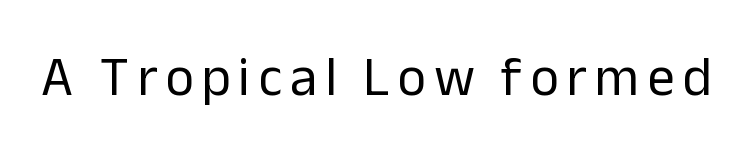
The image shows 55 px regular-weight sans-serif type, upright; set not underlined; low stroke contrast and a medium x-height.
